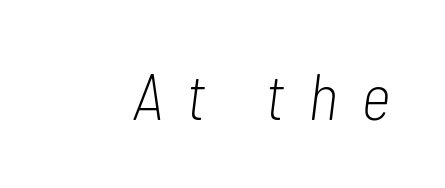
{"italic": "yes", "lean": "right", "slant_degrees": 7, "bold": "no", "weight": "light", "width": "condensed", "stroke_contrast": "low", "x_height": "medium", "monospaced": "no", "underline": "no", "letter_spacing": "wide", "letter_spacing_em": 0.36, "glyph_px": 65}
